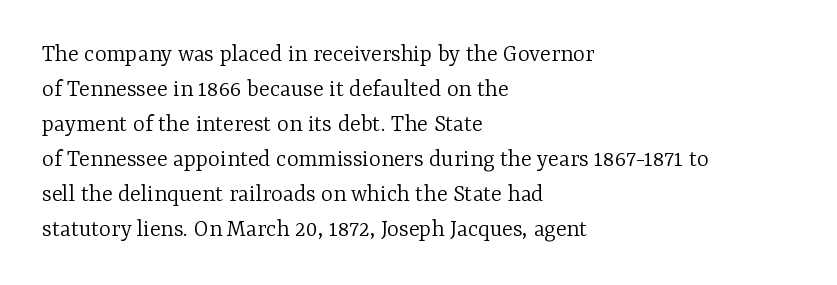
The image shows 25 px text type, upright; set left-aligned, normal line spacing (1.4x), normal letter spacing, not underlined.
